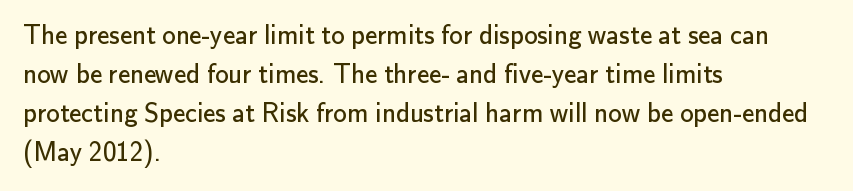
The image shows 27 px text type, upright; set left-aligned, normal line spacing (1.44x), normal letter spacing, not underlined.
